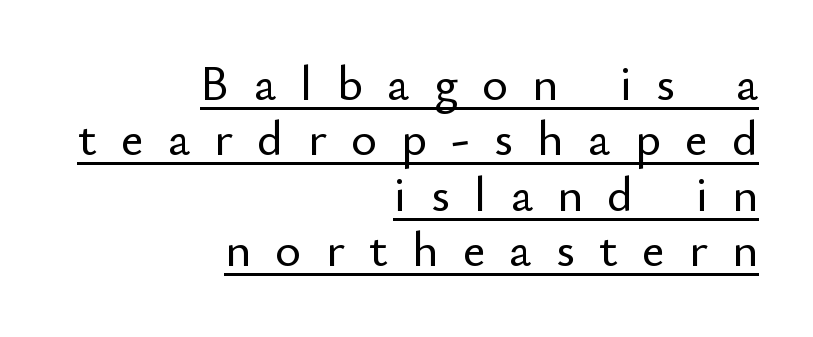
If you drew a line through each stem, it would be perfectly vertical. Teacher's note: observe the even right margin — that is flush-right alignment. Leading is clearly below the norm, producing a dense column. Display-style spreading of the glyphs; the letterfit is very open. Quick note: underline on.
